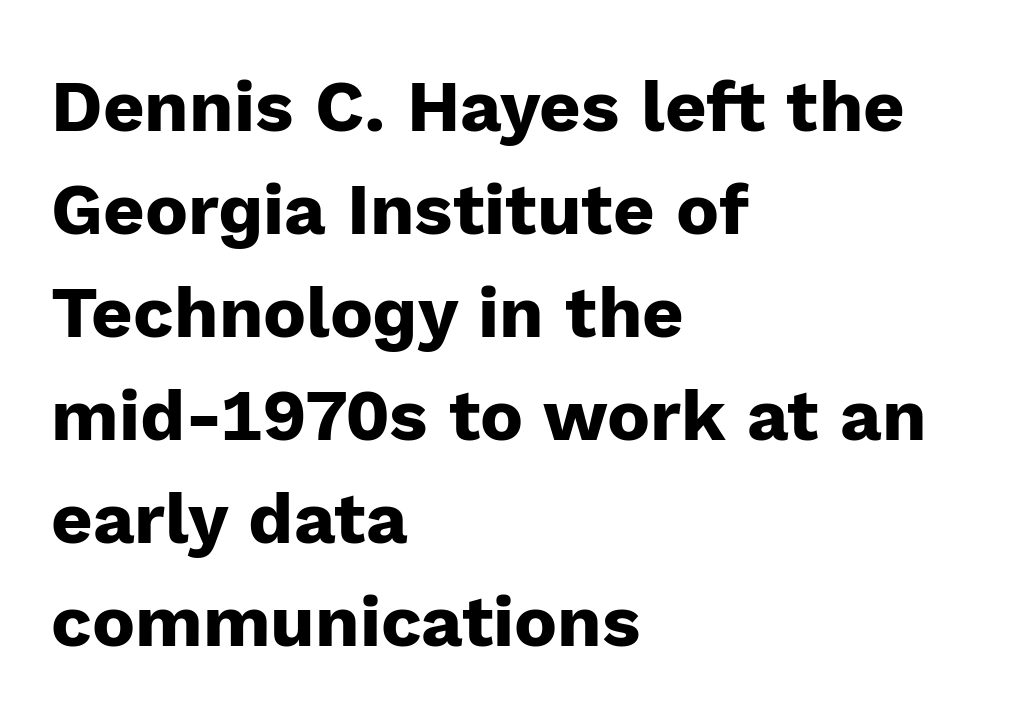
{"serif": "no", "italic": "no", "bold": "yes", "weight": "heavy", "width": "normal", "stroke_contrast": "low", "x_height": "medium", "monospaced": "no", "underline": "no", "align": "left", "line_spacing": "normal", "line_spacing_ratio": 1.43, "letter_spacing": "normal", "letter_spacing_em": 0.0, "glyph_px": 72}
